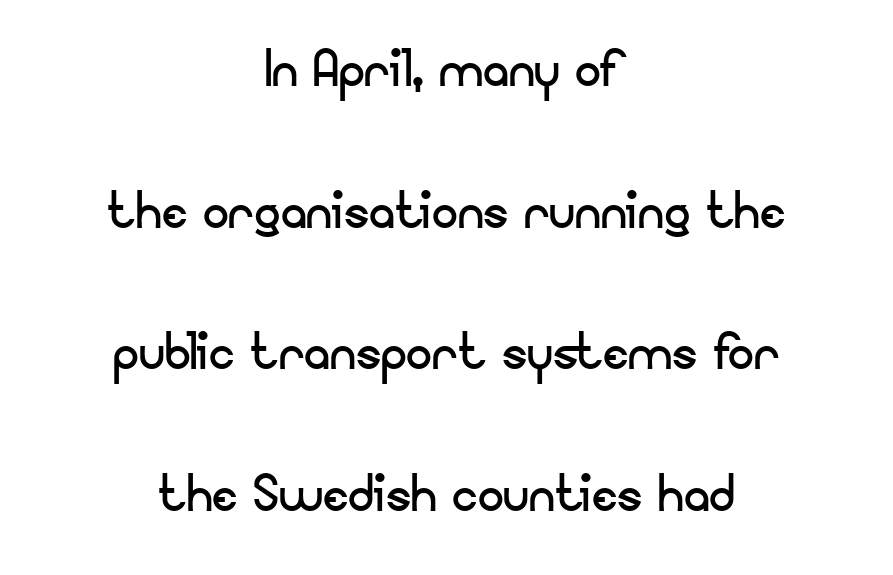
The face used here is a sans, in the tradition of grotesques and geometrics. Quick note: not italic, upright. Letter spacing: default. Each letter keeps its own natural width here, so spacing adapts to shape. Bare-footed words on every line.
